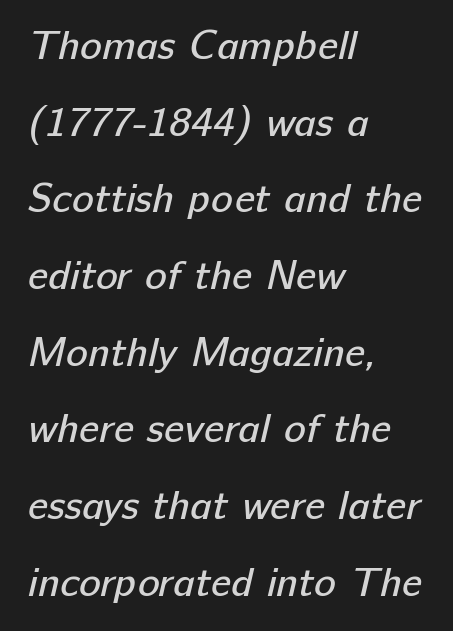
Q: Is the text bold? A: No.
Q: Is the typeface a serif or a sans-serif typeface? A: Sans-serif.
Q: Is the text underlined? A: No.
Q: How is the paragraph aligned? A: Left-aligned.
Q: Is the spacing between letters normal or unusually wide? A: Normal.
Q: Width (condensed, normal, or wide)? A: Normal.
Q: Stroke contrast? A: Low.
Q: x-height? A: Medium.
Q: Monospaced? A: No.
